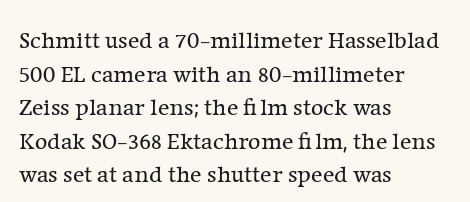
{"italic": "no", "bold": "no", "underline": "no", "align": "left", "line_spacing": "normal", "line_spacing_ratio": 1.4, "letter_spacing": "normal", "letter_spacing_em": 0.0, "glyph_px": 24}
